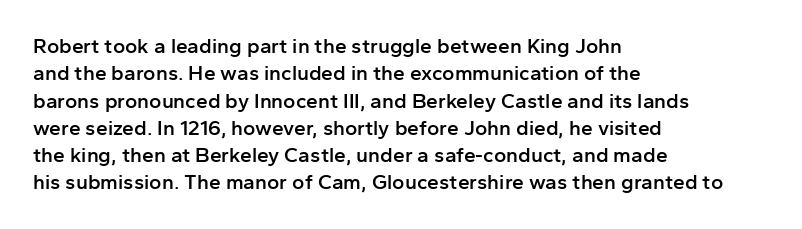
{"italic": "no", "bold": "semi", "underline": "no", "align": "left", "line_spacing": "normal", "line_spacing_ratio": 1.3, "letter_spacing": "normal", "letter_spacing_em": 0.0, "glyph_px": 21}
